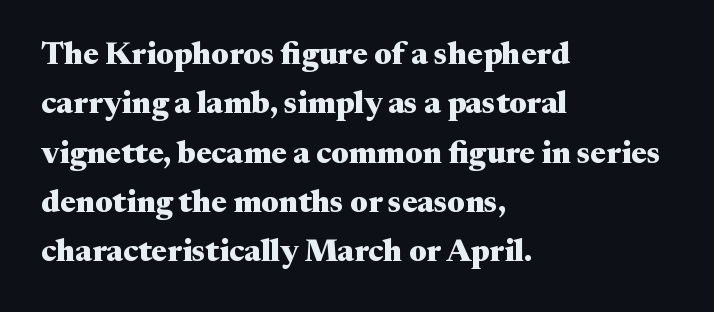
This sample has the flowing, uneven cadence of proportional lettering. The face used here is seriffed, in the tradition of book romans. The type sits square on the baseline with zero lean. The glyphs have the mass of a bold cut. What's the leading like? Ordinary, nothing unusual. Only glyphs here, with clear space below each row.
